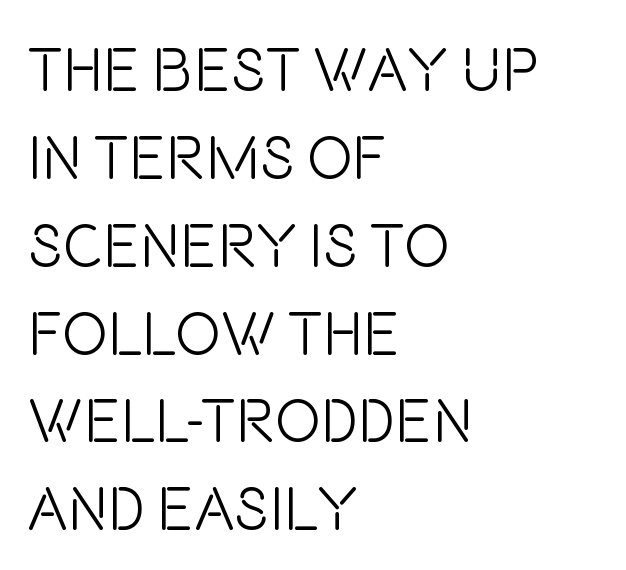
The image shows 61 px light, condensed sans-serif type, upright; set left-aligned, normal line spacing (1.44x), normal letter spacing, not underlined; low stroke contrast and a large x-height.
